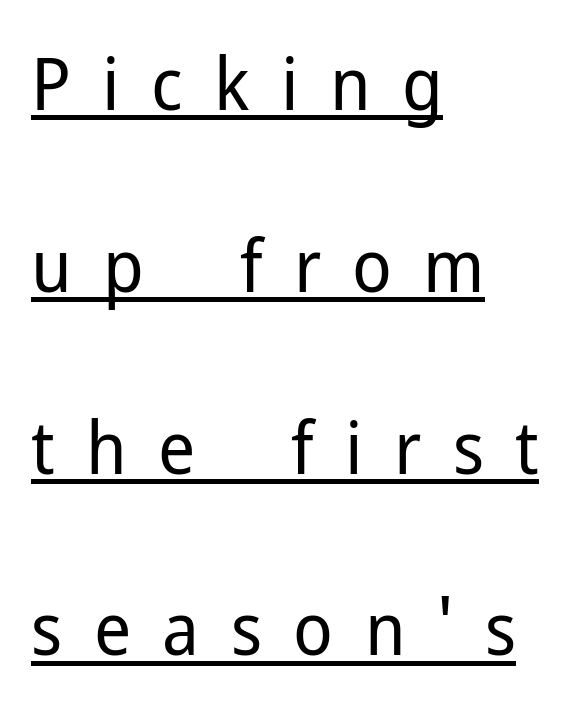
Q: Is the text bold? A: No.
Q: Is the text italic (slanted)? A: No, it is upright.
Q: Is the typeface a serif or a sans-serif typeface? A: Sans-serif.
Q: Is the text underlined? A: Yes.
Q: How is the paragraph aligned? A: Left-aligned.
Q: Is the spacing between letters normal or unusually wide? A: Unusually wide.
Q: Is the spacing between lines tight, normal or loose? A: Loose.
Q: Width (condensed, normal, or wide)? A: Normal.
Q: Stroke contrast? A: Low.
Q: x-height? A: Medium.
Q: Monospaced? A: No.
